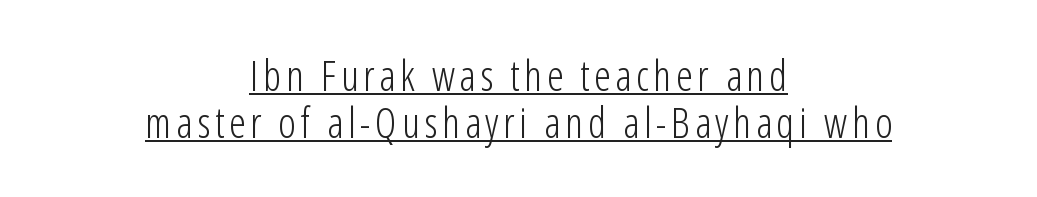
A centered setting, common on invitations and titles, is used for this passage. Somebody hit Ctrl+U on this one — the words are underlined. Stroke terminals: plain, sans-serif. Posture: vertical. Stems here are at most as thick as an everyday book face. The rendering uses natural spacing where letterforms have individual widths.
